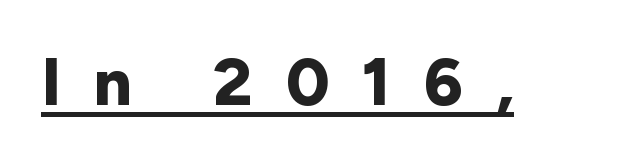
{"serif": "no", "italic": "no", "bold": "yes", "weight": "bold", "width": "normal", "stroke_contrast": "low", "x_height": "medium", "monospaced": "no", "underline": "yes", "letter_spacing": "wide", "letter_spacing_em": 0.49, "glyph_px": 67}
